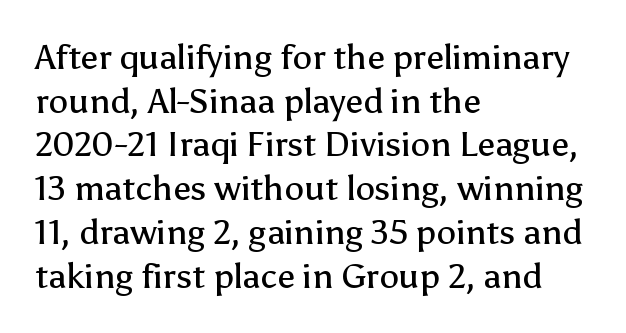
The image shows 35 px regular-weight sans-serif type, upright; set left-aligned, normal line spacing (1.25x), normal letter spacing, not underlined; low stroke contrast and a medium x-height.
